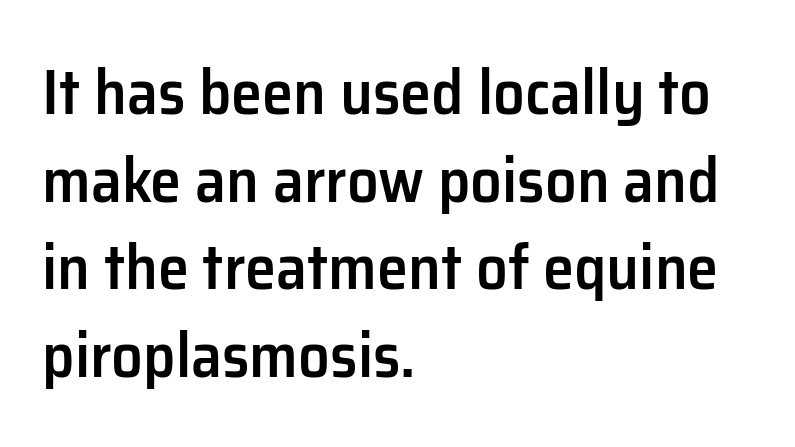
{"serif": "no", "italic": "no", "bold": "semi", "weight": "semibold", "width": "normal", "stroke_contrast": "low", "x_height": "medium", "monospaced": "no", "underline": "no", "align": "left", "line_spacing": "normal", "line_spacing_ratio": 1.39, "letter_spacing": "normal", "letter_spacing_em": 0.0, "glyph_px": 63}
